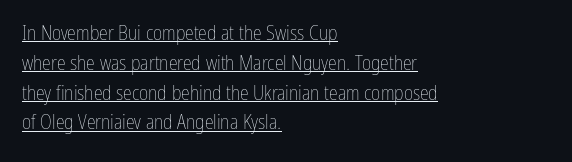
The image shows 20 px text type, upright; set left-aligned, normal line spacing (1.49x), normal letter spacing, underlined.
